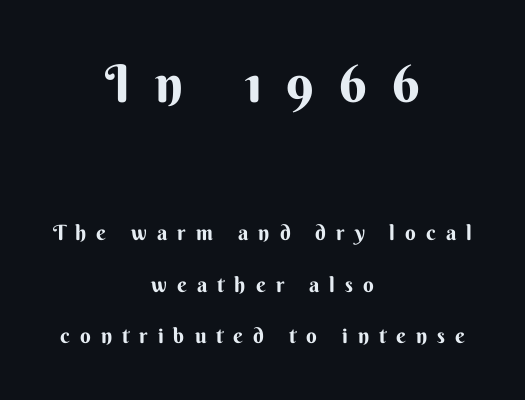
The image shows 52 px sans-serif type, upright; set centered, loose line spacing (2.44x), unusually wide letter spacing (+0.48 em), not underlined; the first (top) block is 2.48x larger; medium stroke contrast and a small x-height.
